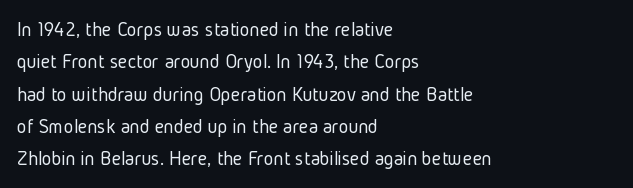
{"italic": "no", "bold": "no", "underline": "no", "align": "left", "line_spacing": "normal", "line_spacing_ratio": 1.54, "letter_spacing": "normal", "letter_spacing_em": 0.0, "glyph_px": 21}
